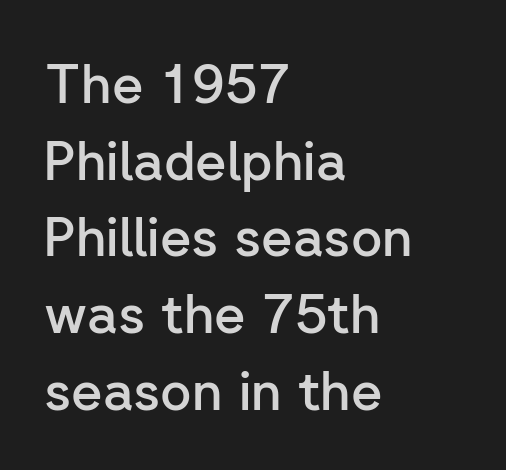
The tracking reads as untouched default to a designer's eye. The passage is arranged the way most books set body copy — flush left. Nobody drew a line under any word here. The block of text has a typical density, with ordinary space between rows. In terms of letterform style, serifs are entirely absent.
